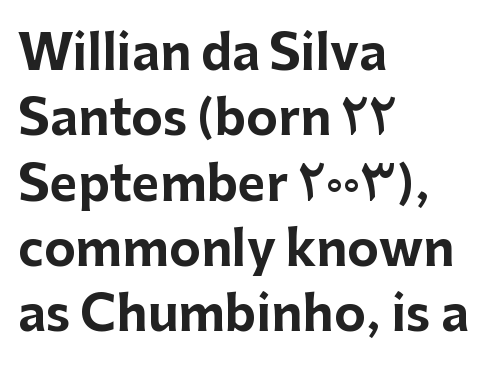
The image shows 48 px bold sans-serif type, upright; set left-aligned, normal line spacing (1.36x), normal letter spacing, not underlined; low stroke contrast and a medium x-height.
